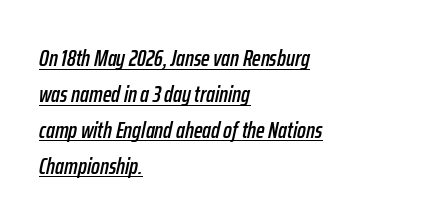
{"italic": "yes", "lean": "right", "slant_degrees": 12, "underline": "yes", "align": "left", "line_spacing": "normal", "line_spacing_ratio": 1.56, "letter_spacing": "normal", "letter_spacing_em": 0.0, "glyph_px": 23}
